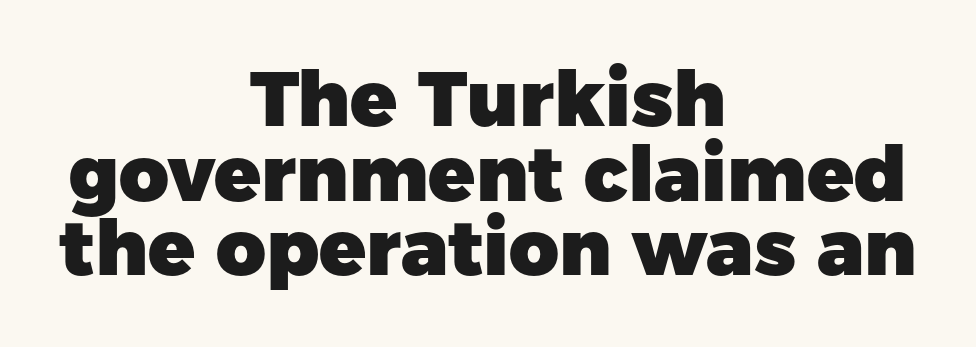
The image shows 77 px heavy sans-serif type, upright; set centered, tight line spacing (0.97x), normal letter spacing, not underlined; low stroke contrast and a medium x-height.
